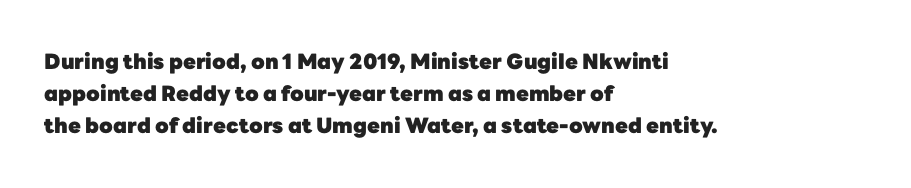
The image shows 21 px bold type, upright; set left-aligned, normal line spacing (1.53x), normal letter spacing, not underlined.
